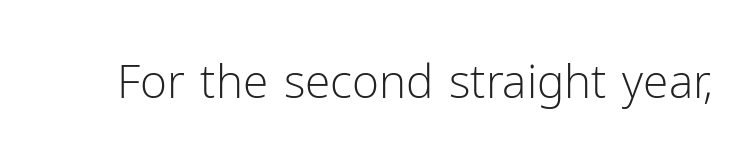
{"serif": "no", "italic": "no", "bold": "no", "weight": "light", "width": "normal", "stroke_contrast": "low", "x_height": "medium", "monospaced": "no", "underline": "no", "letter_spacing": "normal", "letter_spacing_em": 0.0, "glyph_px": 46}
